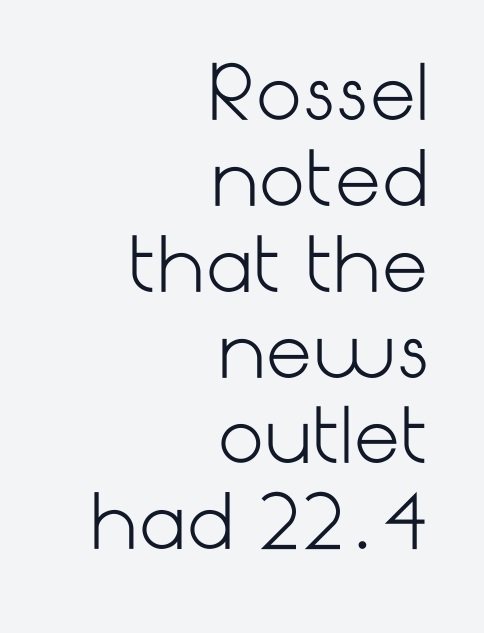
Q: Is the text bold? A: No.
Q: Is the text italic (slanted)? A: No, it is upright.
Q: Is the typeface a serif or a sans-serif typeface? A: Sans-serif.
Q: Is the text underlined? A: No.
Q: How is the paragraph aligned? A: Right-aligned.
Q: Is the spacing between letters normal or unusually wide? A: Normal.
Q: Width (condensed, normal, or wide)? A: Normal.
Q: Stroke contrast? A: Low.
Q: x-height? A: Medium.
